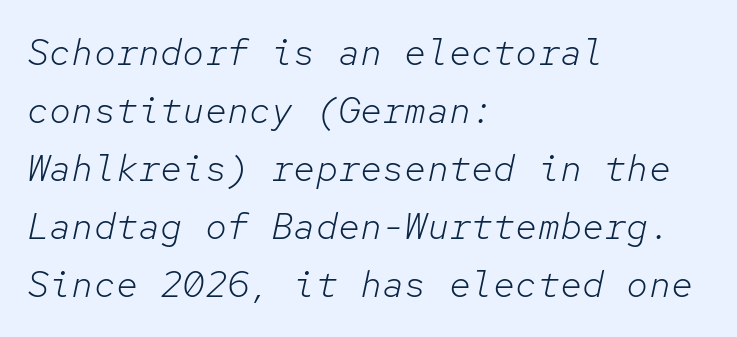
Q: Is the text bold? A: No.
Q: Is the text italic (slanted)? A: Yes, it leans right by about 12 degrees.
Q: Is the text underlined? A: No.
Q: How is the paragraph aligned? A: Left-aligned.
Q: Is the spacing between letters normal or unusually wide? A: Normal.
Q: Is the spacing between lines tight, normal or loose? A: Normal.
Q: Width (condensed, normal, or wide)? A: Normal.
Q: Stroke contrast? A: Low.
Q: x-height? A: Medium.
Q: Monospaced? A: Yes.
